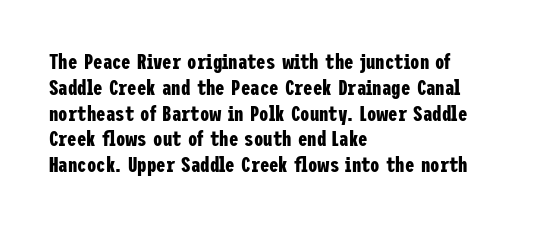
Q: Is the text bold? A: Yes.
Q: Is the text italic (slanted)? A: No, it is upright.
Q: Is the text underlined? A: No.
Q: How is the paragraph aligned? A: Left-aligned.
Q: Is the spacing between letters normal or unusually wide? A: Normal.
